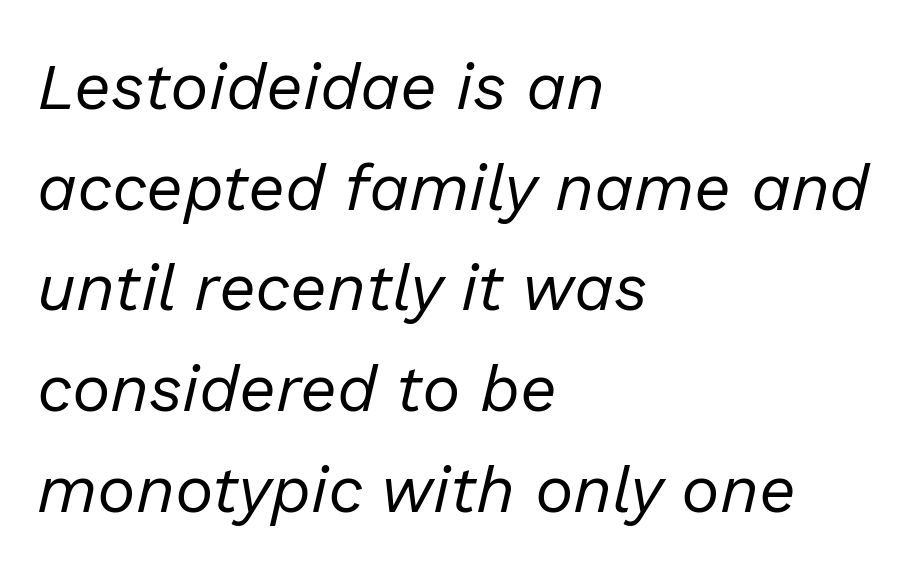
Letter spacing: default. The paragraph has a hard left edge and a soft right edge. Whoever set this chose a conventional vertical rhythm. Emphasis-style slanted type is in use.
